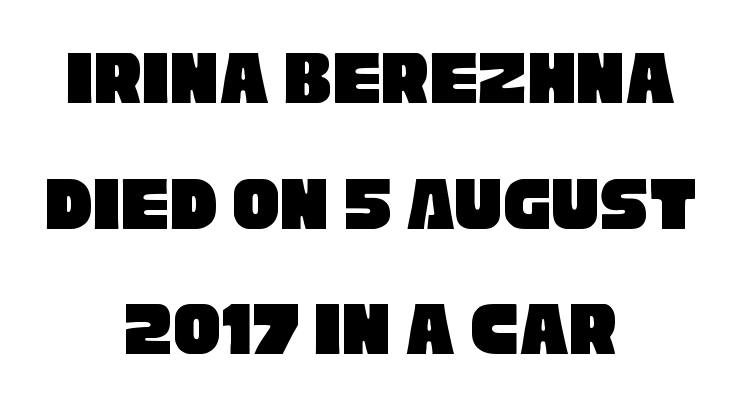
{"serif": "no", "width": "condensed", "stroke_contrast": "low", "x_height": "large", "monospaced": "no", "underline": "no", "align": "center", "line_spacing": "normal", "line_spacing_ratio": 1.59, "letter_spacing": "normal", "letter_spacing_em": 0.0, "glyph_px": 79}
